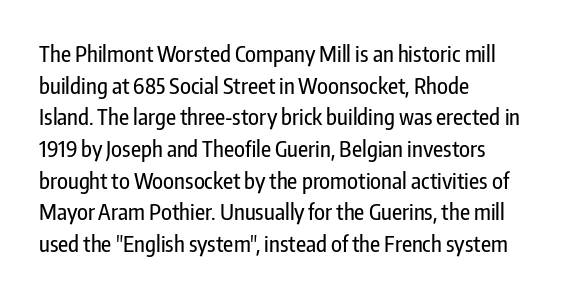
{"italic": "no", "underline": "no", "align": "left", "line_spacing": "normal", "line_spacing_ratio": 1.44, "letter_spacing": "normal", "letter_spacing_em": 0.0, "glyph_px": 22}
